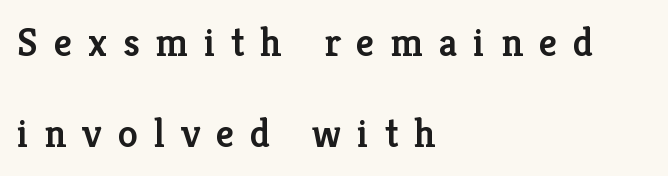
Q: Is the text bold? A: Semi-bold.
Q: Is the text italic (slanted)? A: No, it is upright.
Q: Is the typeface a serif or a sans-serif typeface? A: Serif.
Q: Is the text underlined? A: No.
Q: How is the paragraph aligned? A: Left-aligned.
Q: Is the spacing between letters normal or unusually wide? A: Unusually wide.
Q: Is the spacing between lines tight, normal or loose? A: Loose.
Q: Width (condensed, normal, or wide)? A: Normal.
Q: Stroke contrast? A: Low.
Q: x-height? A: Medium.
Q: Monospaced? A: No.
